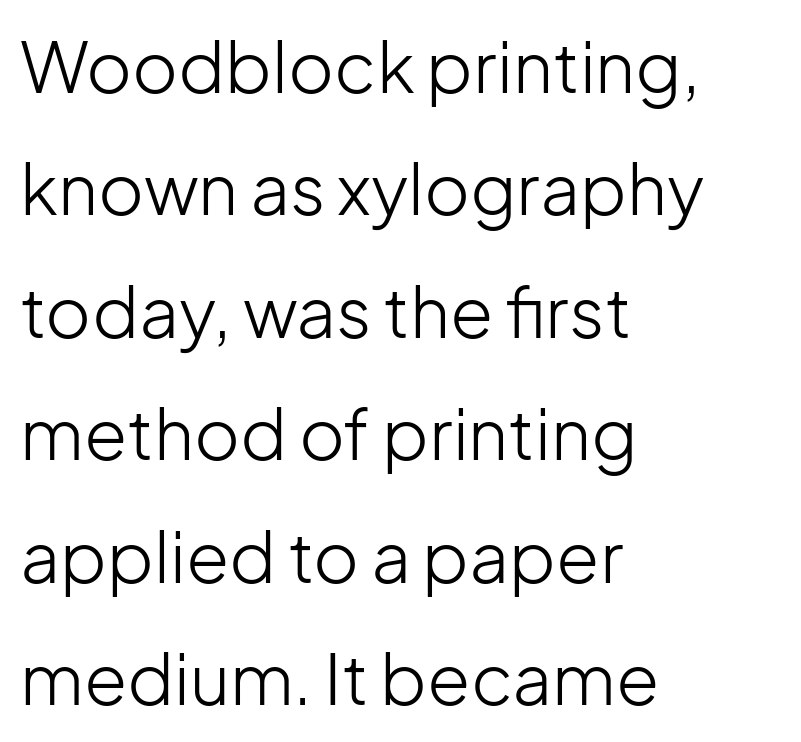
Type without underlining. Reading down the block, your eye returns to a fixed left position each line. The letters stand upright; this is a roman face. Default kerning and tracking; the words read as compact shapes. Look at the bottom of the vertical strokes: they stop flat, with no serifs. Looks like regular typesetting: each glyph gets only the width it needs.
